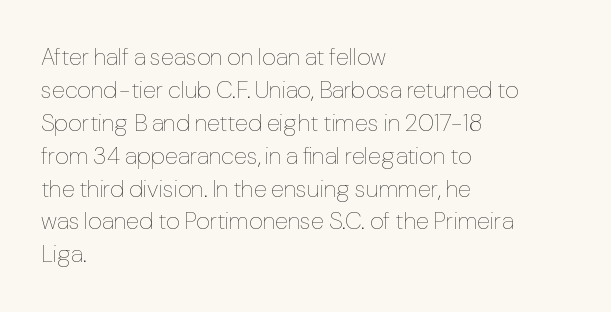
Q: Is the text bold? A: No.
Q: Is the text italic (slanted)? A: No, it is upright.
Q: Is the text underlined? A: No.
Q: How is the paragraph aligned? A: Left-aligned.
Q: Is the spacing between letters normal or unusually wide? A: Normal.
Q: Is the spacing between lines tight, normal or loose? A: Normal.
